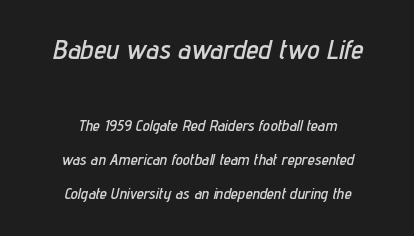
A typesetter would call this proportional, since set widths differ per character. The emphasis by scale lands on block number one, above. Leading: increased. Where is the straight margin? There isn't one; the lines are centered.
